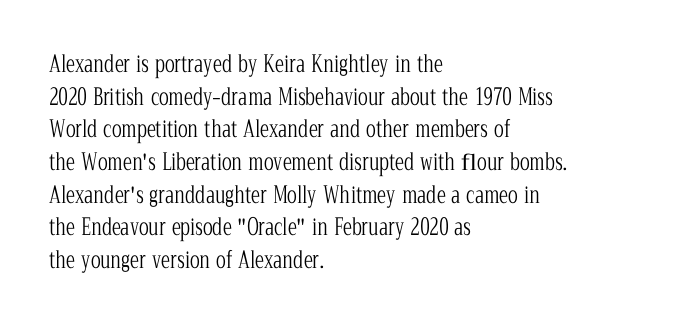
The image shows 23 px text type, upright; set left-aligned, normal line spacing (1.42x), normal letter spacing, not underlined.
